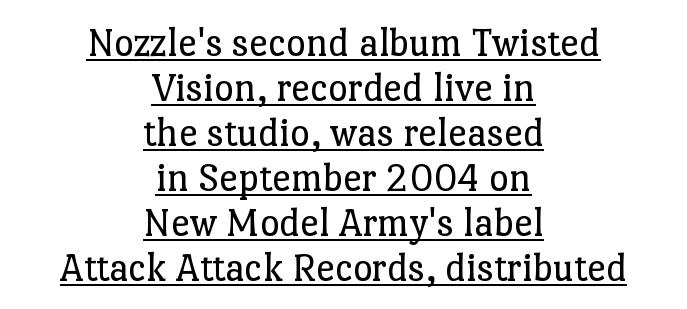
Horizontal bands of white between lines are thin slivers. Letters have the restrained weight of plain body copy at most. The tracking reads as untouched default to a designer's eye. The font family rendered here belongs to the serif group.
